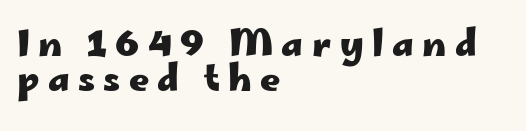
Q: Is the text bold? A: Yes.
Q: Is the text italic (slanted)? A: No, it is upright.
Q: Is the typeface a serif or a sans-serif typeface? A: Sans-serif.
Q: Is the text underlined? A: No.
Q: How is the paragraph aligned? A: Left-aligned.
Q: Is the spacing between letters normal or unusually wide? A: Unusually wide.
Q: Is the spacing between lines tight, normal or loose? A: Tight.
Q: Width (condensed, normal, or wide)? A: Wide.
Q: Stroke contrast? A: Low.
Q: x-height? A: Small.
Q: Monospaced? A: No.
